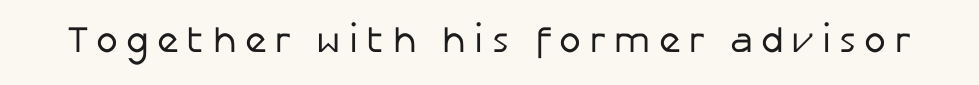
{"serif": "no", "italic": "no", "bold": "no", "weight": "regular", "width": "normal", "stroke_contrast": "low", "x_height": "medium", "monospaced": "no", "underline": "no", "letter_spacing": "wide", "letter_spacing_em": 0.22, "glyph_px": 37}
